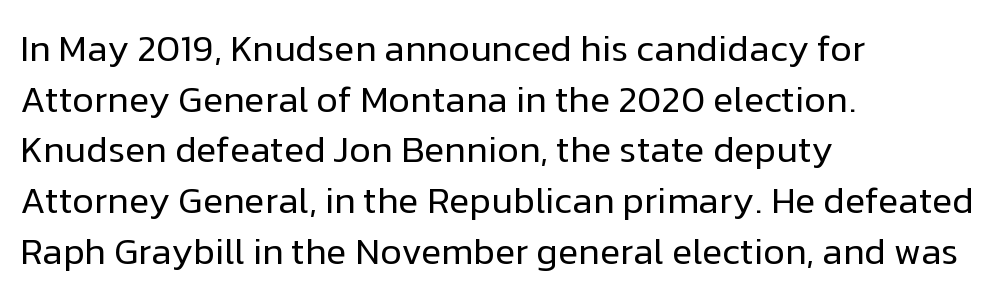
Here the designer chose a conventional face with non-uniform glyph widths. No feet cap the strokes, marking this as sans-serif type. These lines keep a tight, regular rhythm from letter to letter. The area under the type is left untouched. Layout note: lines flush left. The lettering stays uniformly vertical, giving the passage a roman look.
